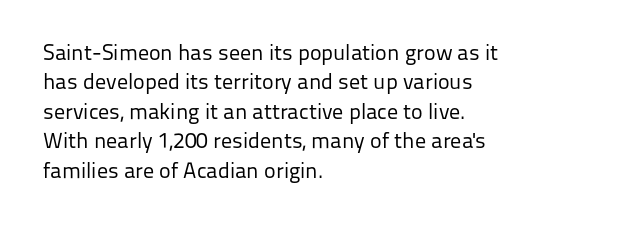
{"italic": "no", "bold": "no", "underline": "no", "align": "left", "line_spacing": "normal", "line_spacing_ratio": 1.34, "letter_spacing": "normal", "letter_spacing_em": 0.0, "glyph_px": 22}
